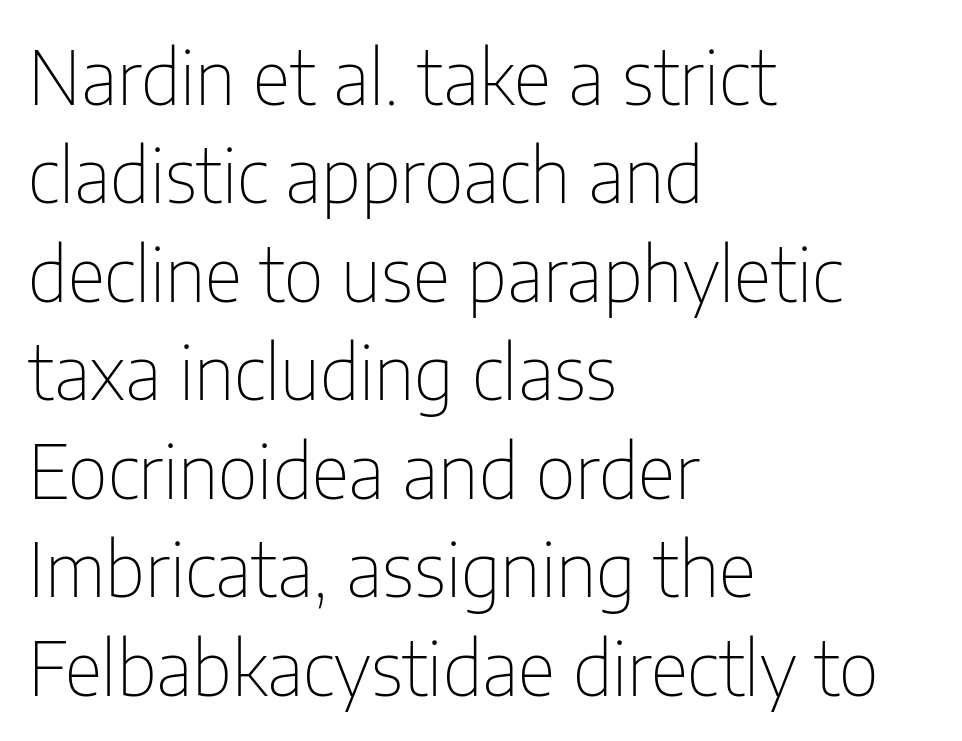
Q: Is the text bold? A: No.
Q: Is the text italic (slanted)? A: No, it is upright.
Q: Is the typeface a serif or a sans-serif typeface? A: Sans-serif.
Q: Is the text underlined? A: No.
Q: How is the paragraph aligned? A: Left-aligned.
Q: Is the spacing between letters normal or unusually wide? A: Normal.
Q: Is the spacing between lines tight, normal or loose? A: Normal.
Q: Width (condensed, normal, or wide)? A: Condensed.
Q: Stroke contrast? A: Low.
Q: x-height? A: Medium.
Q: Monospaced? A: No.
